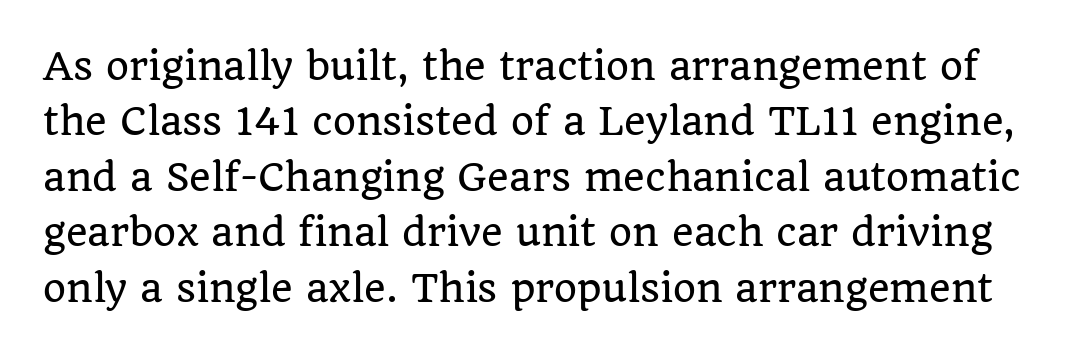
The image shows 37 px serif type, upright; set normal line spacing (1.5x), normal letter spacing, not underlined; low stroke contrast and a large x-height.
